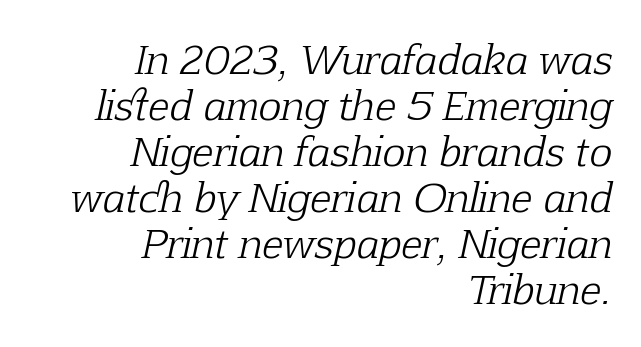
{"serif": "yes", "italic": "yes", "lean": "right", "slant_degrees": 12, "bold": "no", "weight": "light", "width": "normal", "stroke_contrast": "low", "x_height": "medium", "monospaced": "no", "underline": "no", "align": "right", "line_spacing_ratio": 1.18, "letter_spacing": "normal", "letter_spacing_em": 0.0, "glyph_px": 39}
